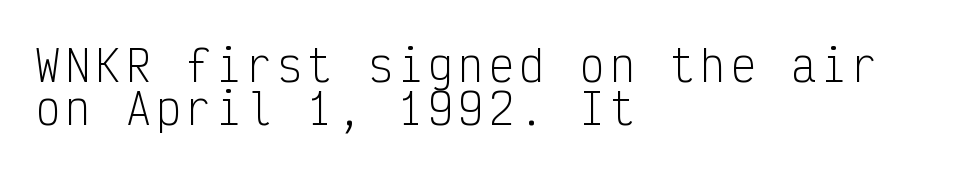
The text was rendered using a sans face with plain stroke endings. Style check: upright. Each row of text sits above clean, open space. These lines are rendered in a fixed-pitch font.
